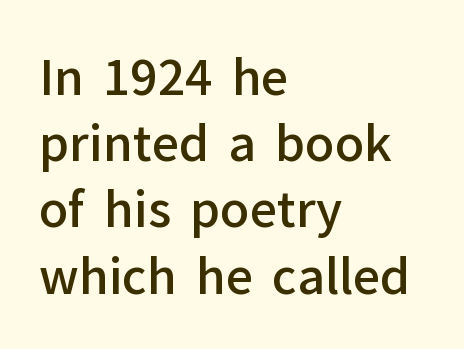
Q: Is the text bold? A: Semi-bold.
Q: Is the text italic (slanted)? A: No, it is upright.
Q: Is the typeface a serif or a sans-serif typeface? A: Sans-serif.
Q: Is the text underlined? A: No.
Q: How is the paragraph aligned? A: Left-aligned.
Q: Is the spacing between letters normal or unusually wide? A: Normal.
Q: Is the spacing between lines tight, normal or loose? A: Normal.
Q: Width (condensed, normal, or wide)? A: Normal.
Q: Stroke contrast? A: Low.
Q: x-height? A: Medium.
Q: Monospaced? A: No.
